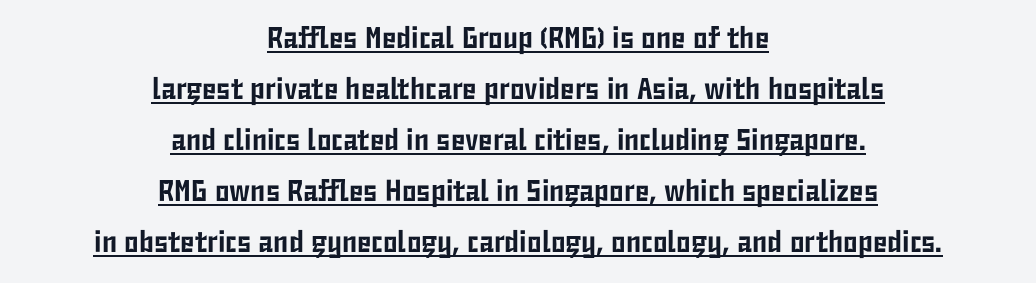
The image shows 30 px condensed sans-serif type, upright; set centered, normal line spacing (1.7x), normal letter spacing, underlined; low stroke contrast and a medium x-height.
